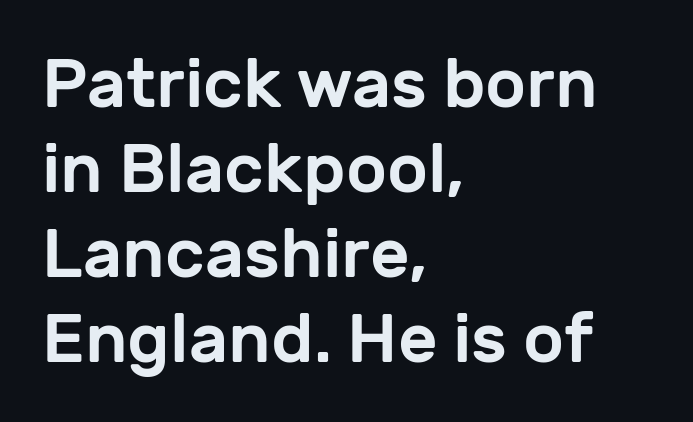
Q: Is the text italic (slanted)? A: No, it is upright.
Q: Is the typeface a serif or a sans-serif typeface? A: Sans-serif.
Q: Is the text underlined? A: No.
Q: How is the paragraph aligned? A: Left-aligned.
Q: Is the spacing between letters normal or unusually wide? A: Normal.
Q: Width (condensed, normal, or wide)? A: Normal.
Q: Stroke contrast? A: Low.
Q: x-height? A: Medium.
Q: Monospaced? A: No.
